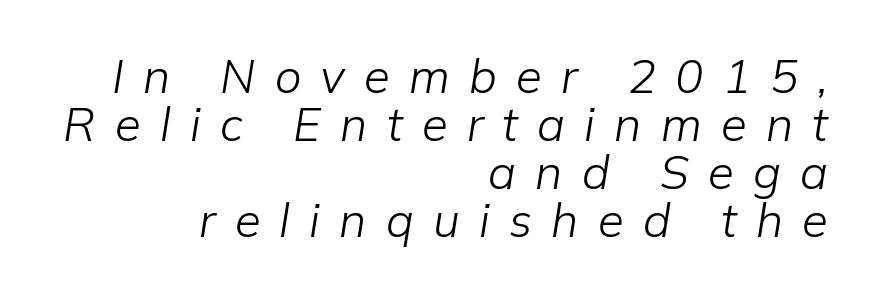
Q: Is the text bold? A: No.
Q: Is the text italic (slanted)? A: Yes, it leans right by about 9 degrees.
Q: Is the text underlined? A: No.
Q: How is the paragraph aligned? A: Right-aligned.
Q: Is the spacing between letters normal or unusually wide? A: Unusually wide.
Q: Is the spacing between lines tight, normal or loose? A: Tight.
Q: Width (condensed, normal, or wide)? A: Normal.
Q: Stroke contrast? A: Low.
Q: x-height? A: Medium.
Q: Monospaced? A: No.
